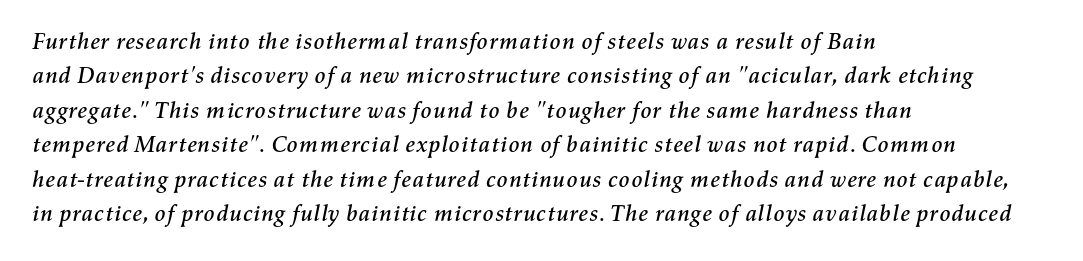
Look at the tracking — it's just the regular setting, nothing added. Italic? Definitely — the glyphs are oblique. Short and long lines alike share a common starting point at left. The passage shown is not underscored anywhere. The rendering uses a moderate line-height, typical for paragraphs.
